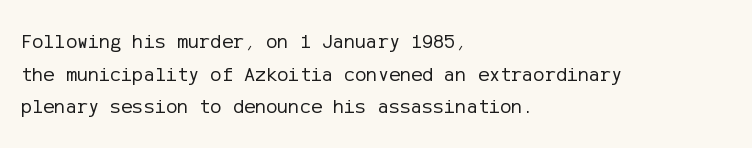
{"italic": "no", "bold": "no", "underline": "no", "align": "left", "line_spacing": "normal", "line_spacing_ratio": 1.55, "letter_spacing": "normal", "letter_spacing_em": 0.0, "glyph_px": 21}
